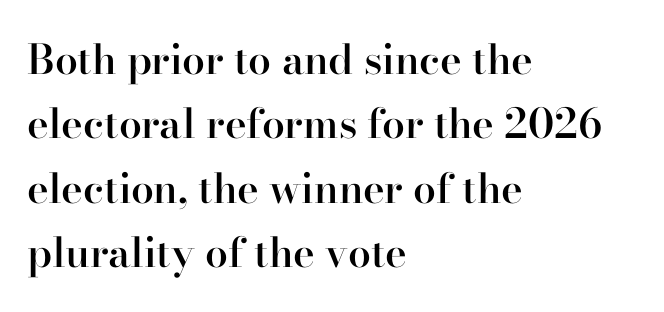
The image shows 41 px semibold serif type, upright; set left-aligned, normal line spacing (1.57x), normal letter spacing, not underlined; high stroke contrast and a small x-height.
